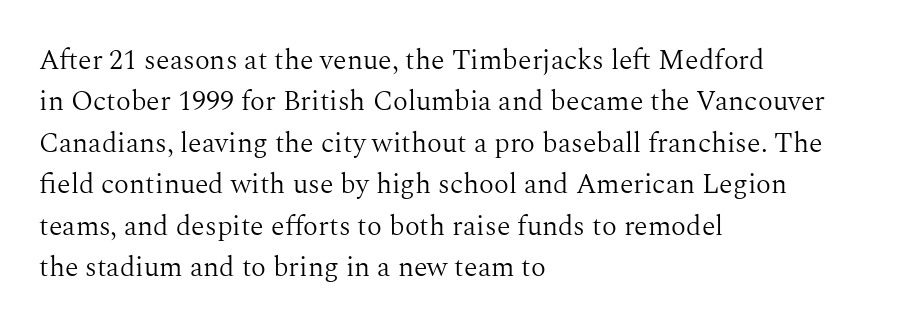
{"serif": "yes", "italic": "no", "bold": "no", "weight": "light", "width": "normal", "stroke_contrast": "medium", "x_height": "medium", "monospaced": "no", "underline": "no", "align": "left", "line_spacing": "normal", "line_spacing_ratio": 1.48, "letter_spacing": "normal", "letter_spacing_em": 0.0, "glyph_px": 28}
